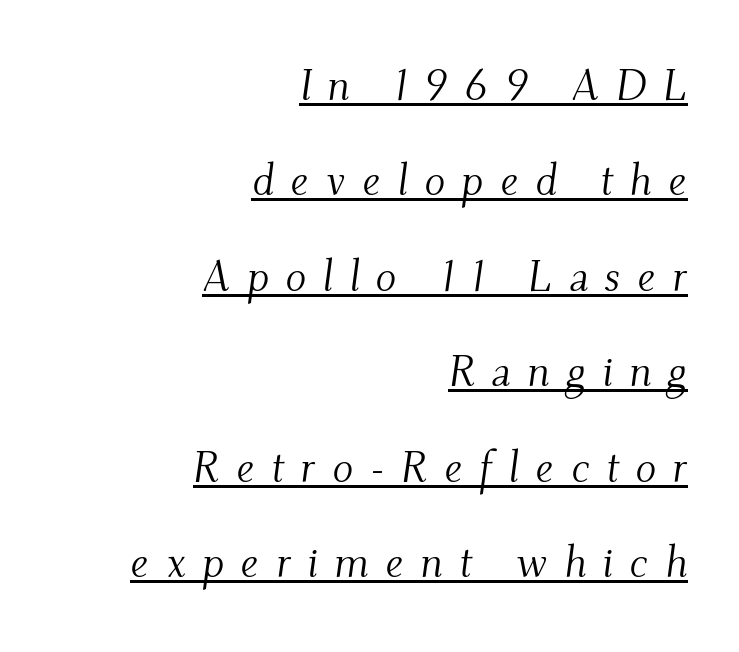
{"serif": "yes", "italic": "yes", "lean": "right", "slant_degrees": 9, "bold": "no", "weight": "light", "width": "normal", "stroke_contrast": "medium", "x_height": "small", "monospaced": "no", "underline": "yes", "align": "right", "line_spacing": "loose", "line_spacing_ratio": 2.22, "letter_spacing": "wide", "letter_spacing_em": 0.38, "glyph_px": 43}
